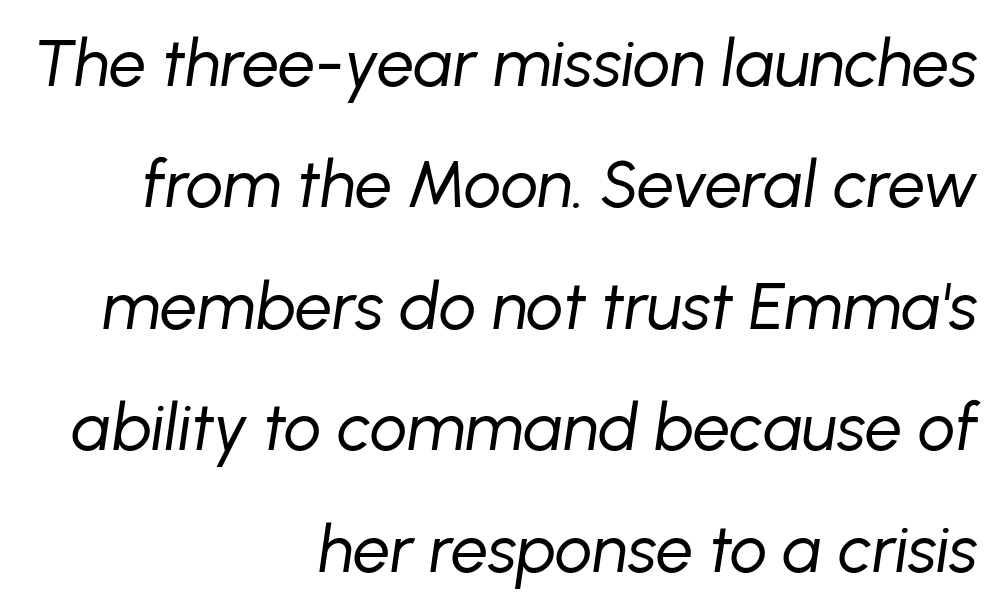
The image shows 66 px regular-weight type, italic (leaning right); set right-aligned, line spacing 1.84x, normal letter spacing, not underlined; low stroke contrast and a medium x-height.
